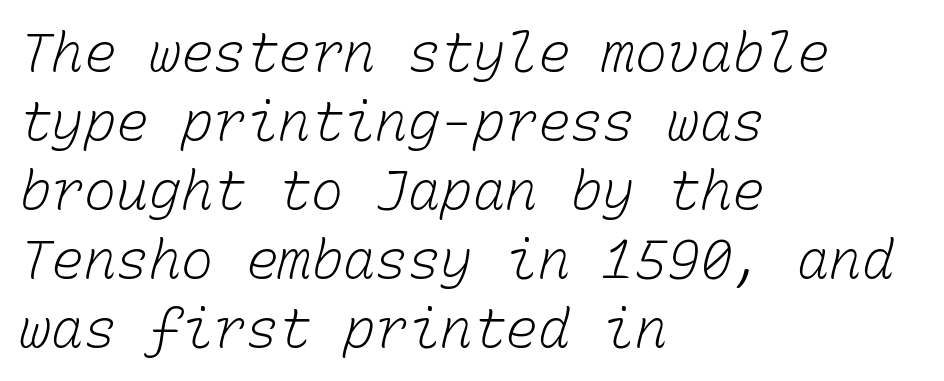
{"bold": "no", "weight": "light", "width": "normal", "stroke_contrast": "low", "x_height": "medium", "monospaced": "yes", "underline": "no", "align": "left", "line_spacing": "normal", "line_spacing_ratio": 1.28, "letter_spacing": "normal", "letter_spacing_em": 0.0, "glyph_px": 54}
